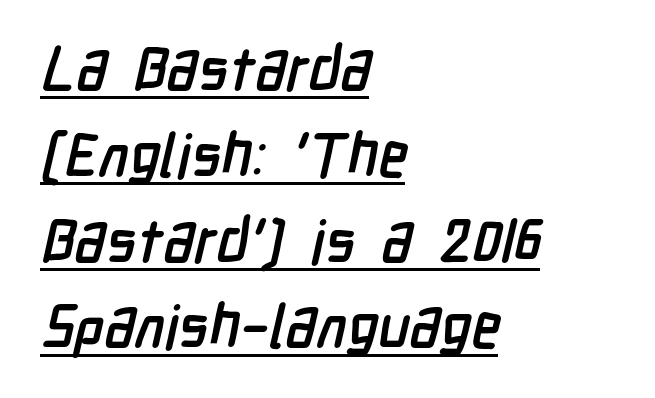
The image shows 60 px semibold, condensed sans-serif type; set left-aligned, normal line spacing (1.43x), normal letter spacing, underlined; low stroke contrast and a medium x-height.
